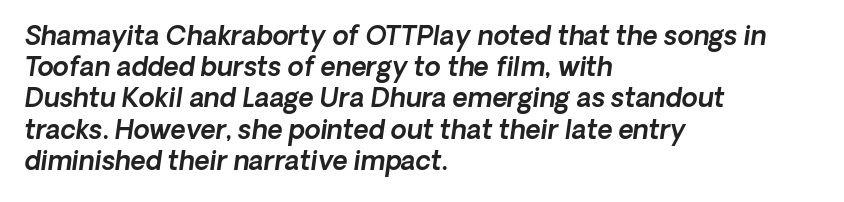
{"italic": "yes", "lean": "right", "slant_degrees": 8, "underline": "no", "align": "left", "line_spacing_ratio": 1.2, "letter_spacing": "normal", "letter_spacing_em": 0.0, "glyph_px": 26}
